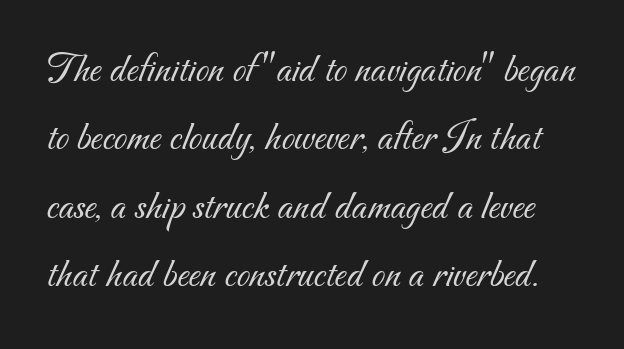
Q: Is the text bold? A: No.
Q: Is the typeface a serif or a sans-serif typeface? A: Sans-serif.
Q: Is the text underlined? A: No.
Q: Is the spacing between letters normal or unusually wide? A: Normal.
Q: Is the spacing between lines tight, normal or loose? A: Normal.
Q: Width (condensed, normal, or wide)? A: Normal.
Q: Stroke contrast? A: Medium.
Q: x-height? A: Small.
Q: Monospaced? A: No.
